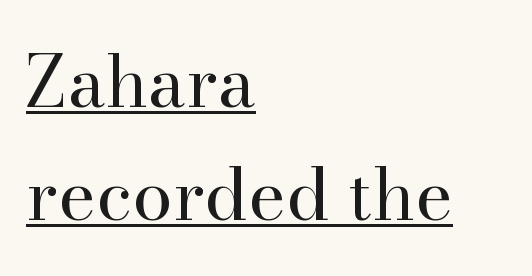
Q: Is the text bold? A: No.
Q: Is the text italic (slanted)? A: No, it is upright.
Q: Is the typeface a serif or a sans-serif typeface? A: Serif.
Q: Is the text underlined? A: Yes.
Q: How is the paragraph aligned? A: Left-aligned.
Q: Is the spacing between letters normal or unusually wide? A: Normal.
Q: Is the spacing between lines tight, normal or loose? A: Normal.
Q: Width (condensed, normal, or wide)? A: Normal.
Q: Stroke contrast? A: High.
Q: x-height? A: Small.
Q: Monospaced? A: No.
